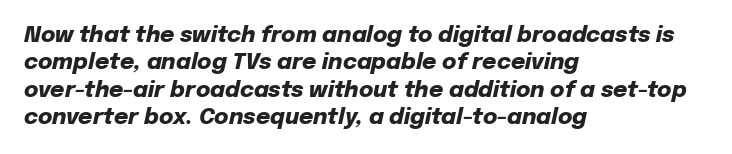
{"italic": "yes", "lean": "right", "slant_degrees": 12, "bold": "yes", "underline": "no", "align": "left", "line_spacing_ratio": 1.24, "letter_spacing": "normal", "letter_spacing_em": 0.0, "glyph_px": 22}
